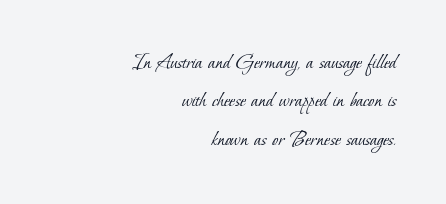
Rule under the text: the space is simply empty. The line texture is even and compact thanks to regular tracking. Compared with a flush-left layout, this one pins lines to the opposite, right side. Heaviness? Minimal to ordinary, like unemphasized prose.
